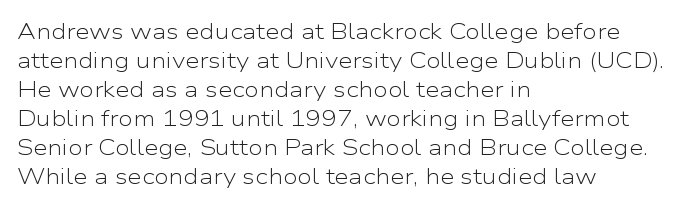
Letters rest on an invisible, unmarked baseline. Heaviness? Minimal to ordinary, like unemphasized prose. The rendering anchors every line to the left-hand side. The line-height multiplier appears to be the usual default.
